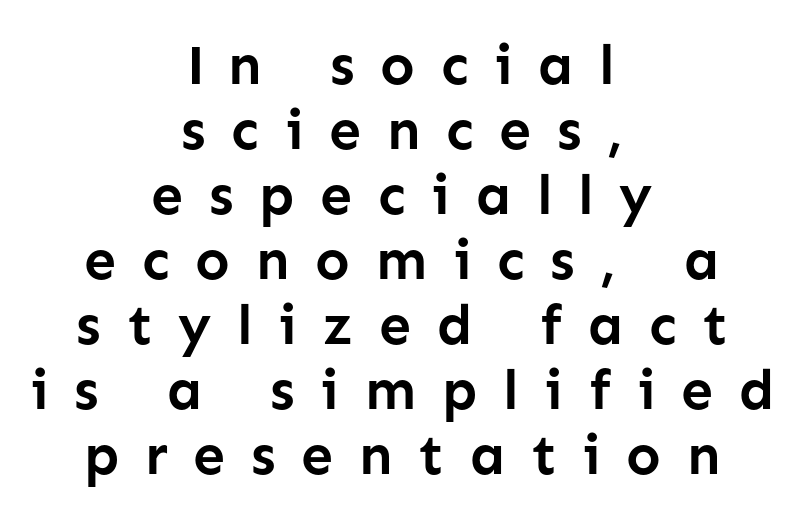
The tracking jumps out immediately: characters are airy and widely separated. This rendering uses center alignment, leaving both contours irregular but symmetric. The specimen omits any rule beneath the text block's lines. The glyphs in this specimen are sans serif. A dark, heavy texture on the line: the type is bold. Think of a printed novel: that variable character pitch is what you see here.
